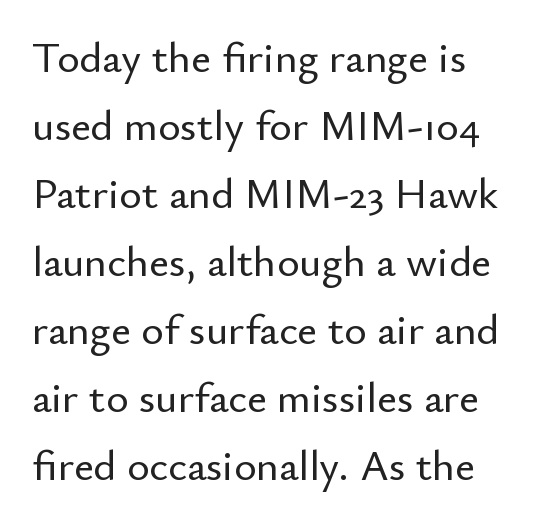
Does the copy run flush right? No — it runs flush left. Glyph-to-glyph distance matches everyday printed text. Check under the words: just untouched page. The passage shown is typed in a proportional face where columns would drift. Is there much room between lines? A standard amount, neither cramped nor airy.
